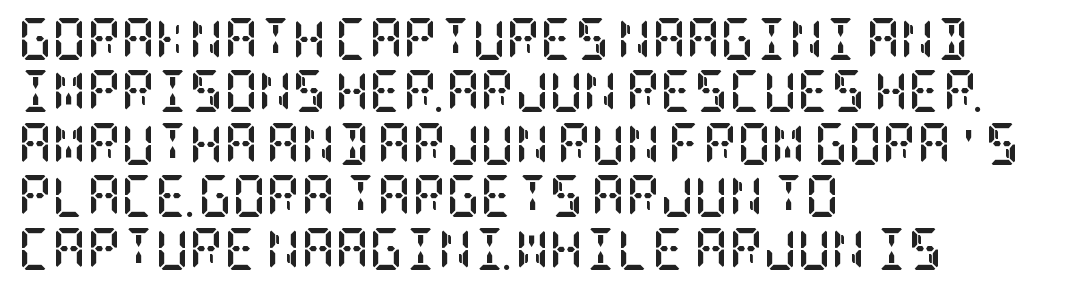
These lines are composed in type with serifs. A typesetter would call this leading conventional body-copy spacing. Weight check: bold — yes, fully. The gap between lines stays unmarked.
